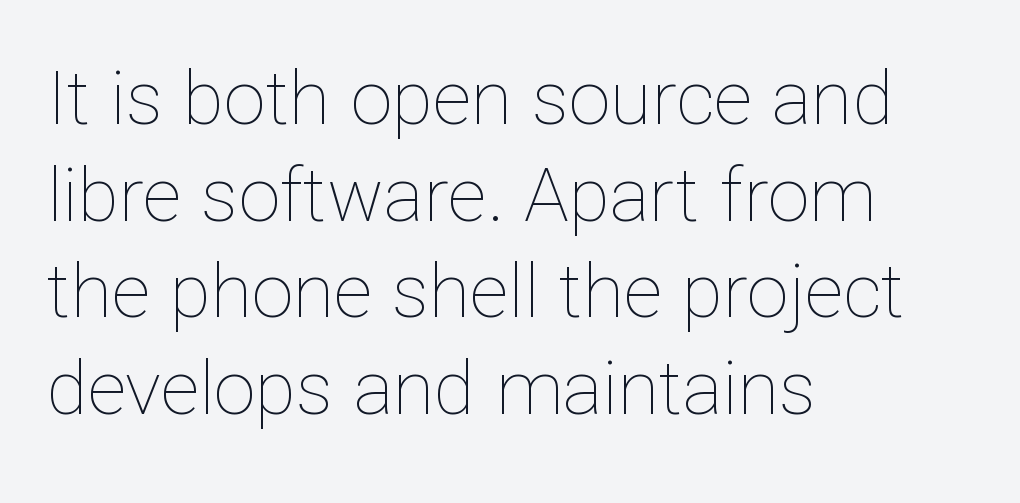
{"italic": "no", "bold": "no", "weight": "thin", "width": "normal", "stroke_contrast": "low", "x_height": "medium", "monospaced": "no", "underline": "no", "align": "left", "line_spacing": "normal", "line_spacing_ratio": 1.29, "letter_spacing": "normal", "letter_spacing_em": 0.0, "glyph_px": 75}
